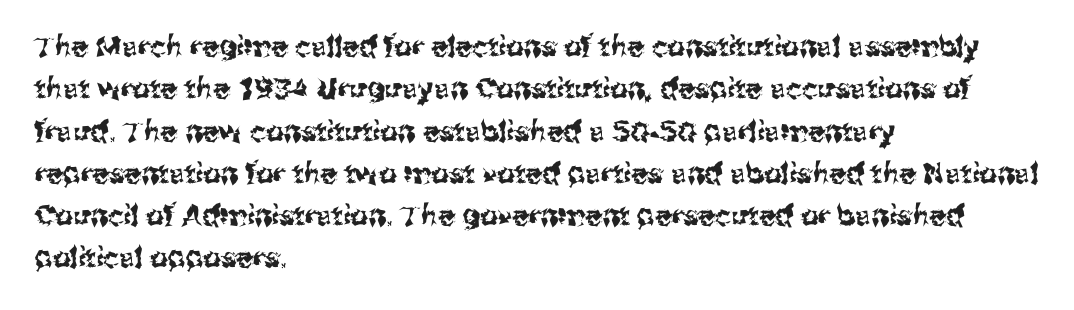
Q: Is the text italic (slanted)? A: No, it is upright.
Q: Is the typeface a serif or a sans-serif typeface? A: Sans-serif.
Q: Is the text underlined? A: No.
Q: How is the paragraph aligned? A: Left-aligned.
Q: Is the spacing between letters normal or unusually wide? A: Normal.
Q: Is the spacing between lines tight, normal or loose? A: Normal.
Q: Width (condensed, normal, or wide)? A: Normal.
Q: Stroke contrast? A: Medium.
Q: x-height? A: Medium.
Q: Monospaced? A: No.
